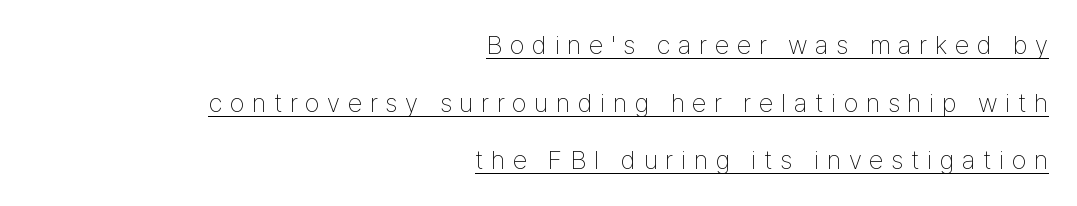
The image shows 26 px text type, upright; set right-aligned, loose line spacing (2.22x), unusually wide letter spacing (+0.3 em), underlined.
